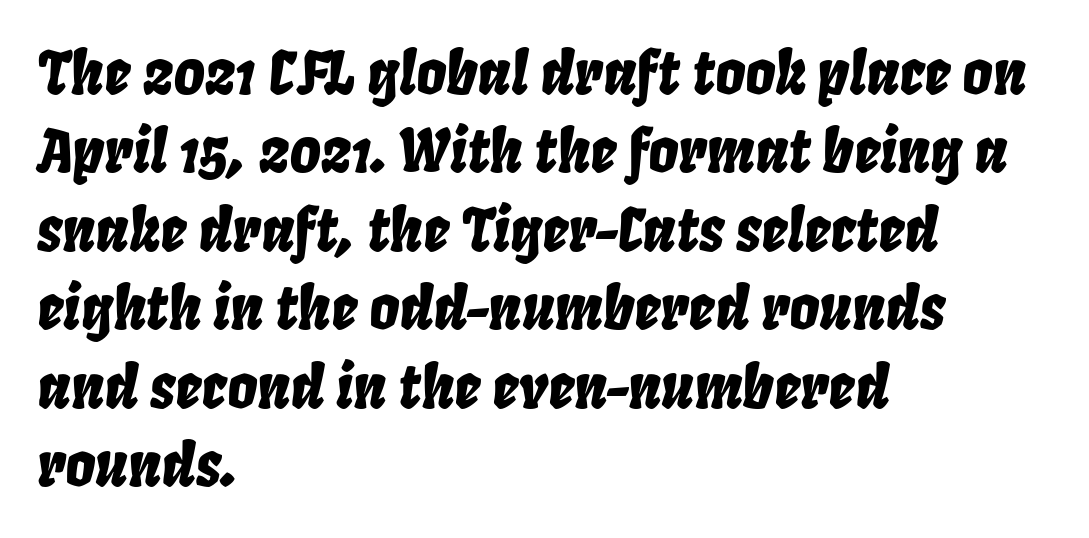
Where is the straight margin? On the left. Bare-footed words on every line. Italic: yes, the glyphs are oblique. This rendering leaves character spacing at its baseline value.
